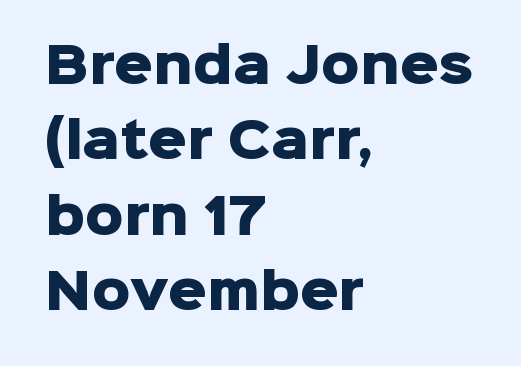
Standard letterfit; no display-style spreading of the glyphs. Ordinary non-slanted type is in use. These words are printed bold, with thick strokes throughout. Examine the stroke ends and you'll find no serifs. A classic flush-left, rag-right setting is used for this passage.
